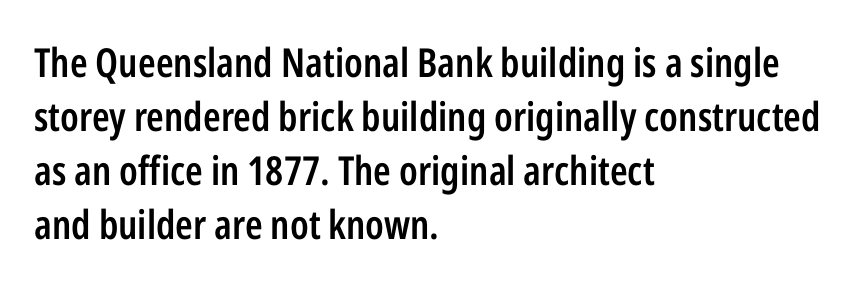
{"serif": "no", "italic": "no", "bold": "semi", "weight": "semibold", "width": "condensed", "stroke_contrast": "low", "x_height": "medium", "monospaced": "no", "underline": "no", "align": "left", "line_spacing": "normal", "line_spacing_ratio": 1.35, "letter_spacing": "normal", "letter_spacing_em": 0.0, "glyph_px": 40}
